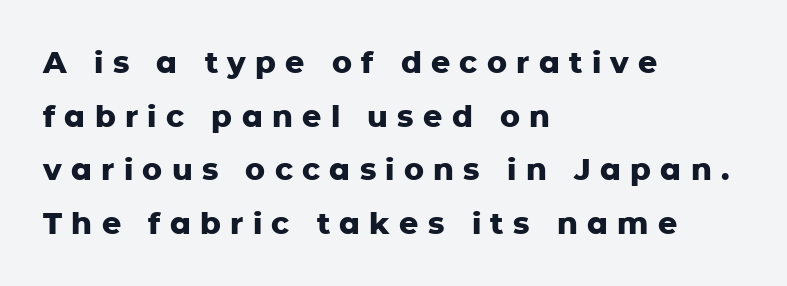
The image shows 30 px heavy sans-serif type, upright; set left-aligned, line spacing 1.79x, unusually wide letter spacing (+0.31 em), not underlined; low stroke contrast and a medium x-height.
